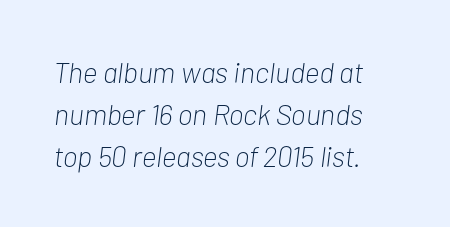
Q: Is the text bold? A: No.
Q: Is the text italic (slanted)? A: Yes, it leans right by about 7 degrees.
Q: Is the text underlined? A: No.
Q: How is the paragraph aligned? A: Left-aligned.
Q: Is the spacing between letters normal or unusually wide? A: Normal.
Q: Is the spacing between lines tight, normal or loose? A: Normal.
Q: Width (condensed, normal, or wide)? A: Condensed.
Q: Stroke contrast? A: Low.
Q: x-height? A: Medium.
Q: Monospaced? A: No.
